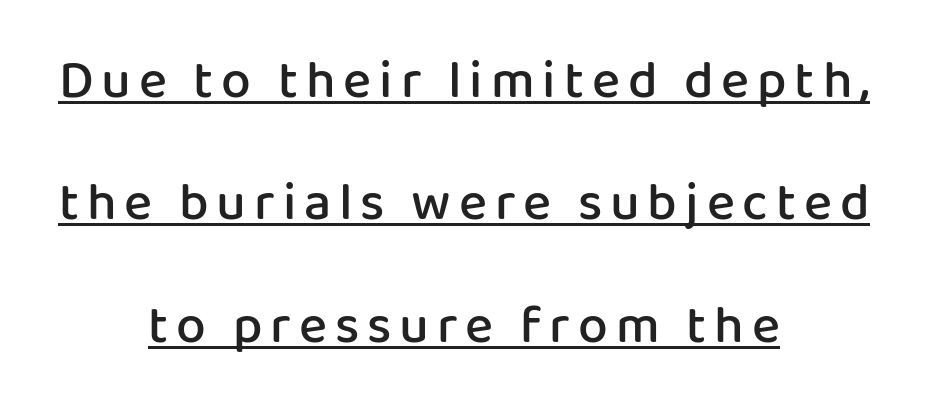
Q: Is the text bold? A: Semi-bold.
Q: Is the text italic (slanted)? A: No, it is upright.
Q: Is the typeface a serif or a sans-serif typeface? A: Sans-serif.
Q: Is the text underlined? A: Yes.
Q: How is the paragraph aligned? A: Centered.
Q: Is the spacing between lines tight, normal or loose? A: Loose.
Q: Width (condensed, normal, or wide)? A: Normal.
Q: Stroke contrast? A: Low.
Q: x-height? A: Medium.
Q: Monospaced? A: No.
